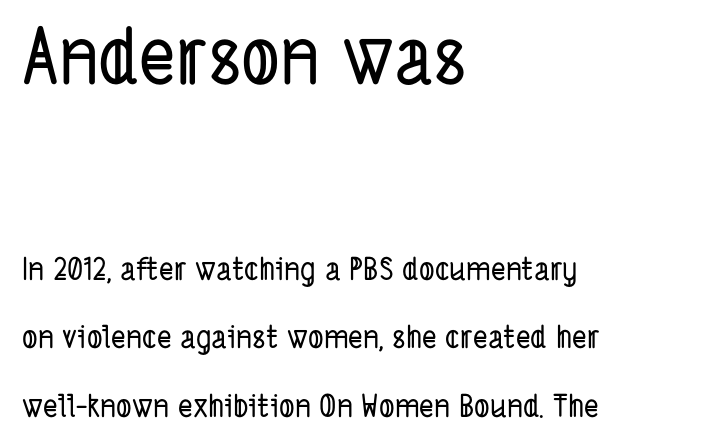
Q: Is the typeface a serif or a sans-serif typeface? A: Sans-serif.
Q: Is the text underlined? A: No.
Q: How is the paragraph aligned? A: Left-aligned.
Q: Is the spacing between letters normal or unusually wide? A: Normal.
Q: Is the spacing between lines tight, normal or loose? A: Loose.
Q: Which block of text is set in a larger size, the first (top) or the second (bottom)? A: The first (top) one.
Q: Width (condensed, normal, or wide)? A: Condensed.
Q: Stroke contrast? A: Low.
Q: x-height? A: Medium.
Q: Monospaced? A: No.
